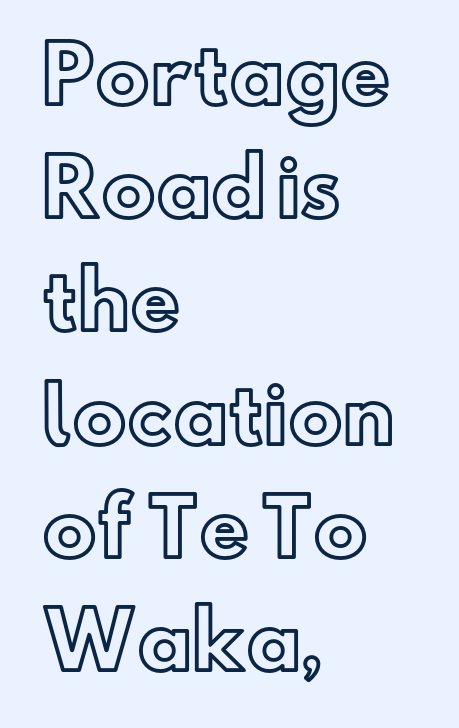
{"italic": "no", "width": "normal", "x_height": "small", "monospaced": "no", "underline": "no", "align": "left", "line_spacing": "normal", "line_spacing_ratio": 1.47, "letter_spacing": "normal", "letter_spacing_em": 0.0, "glyph_px": 77}
